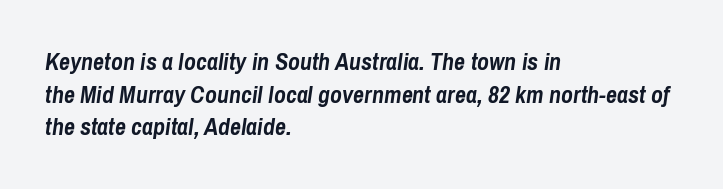
{"italic": "yes", "lean": "right", "slant_degrees": 8, "bold": "yes", "underline": "no", "align": "left", "line_spacing": "normal", "line_spacing_ratio": 1.36, "letter_spacing": "normal", "letter_spacing_em": 0.0, "glyph_px": 24}
